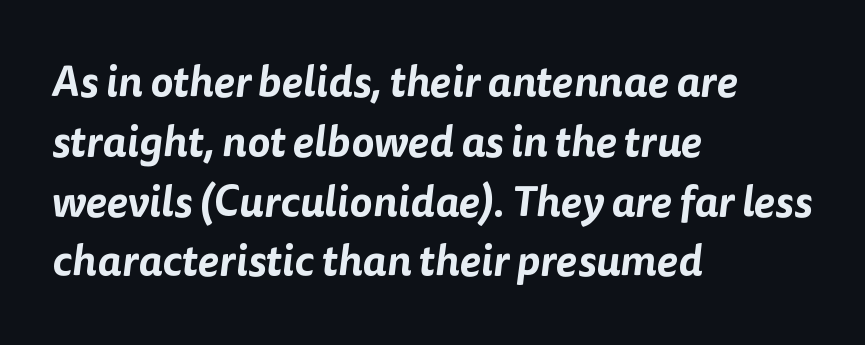
The image shows 43 px sans-serif type; set left-aligned, normal line spacing (1.39x), normal letter spacing, not underlined; low stroke contrast and a medium x-height.
